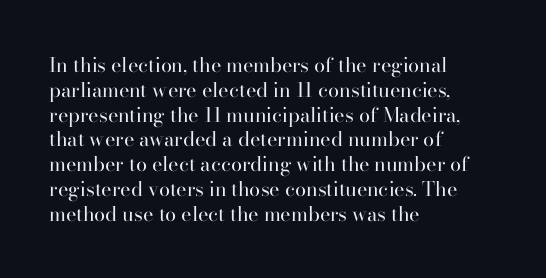
Q: Is the text bold? A: No.
Q: Is the text italic (slanted)? A: No, it is upright.
Q: Is the text underlined? A: No.
Q: How is the paragraph aligned? A: Left-aligned.
Q: Is the spacing between letters normal or unusually wide? A: Normal.
